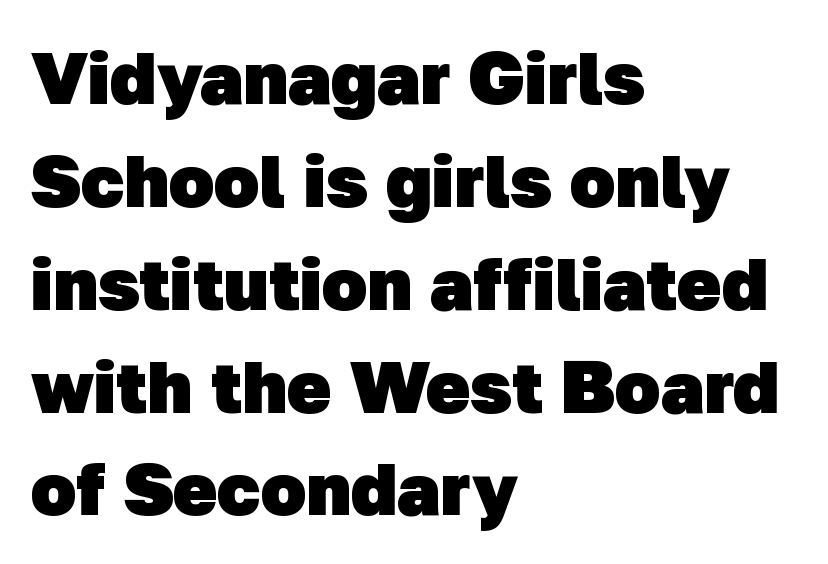
I'd describe the lettering as bold — thick and assertive. The designer left line spacing at the default. Letter spacing: default. Plain, unruled lines of type. Casual observation: everything's shoved over to the left. These lines are composed in type without serifs.
